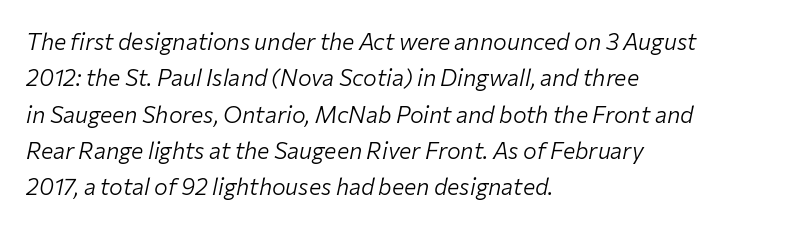
The image shows 23 px text type, italic (leaning right); set left-aligned, normal line spacing (1.58x), normal letter spacing, not underlined.
